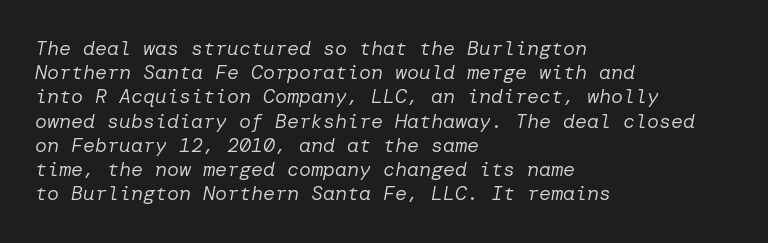
Weight: not bold — regular or lighter. Left-aligned paragraph, ragged on the right. A typesetter would mark this as italic. No word sits above an underline. Words appear dense and cohesive because spacing is normal.
